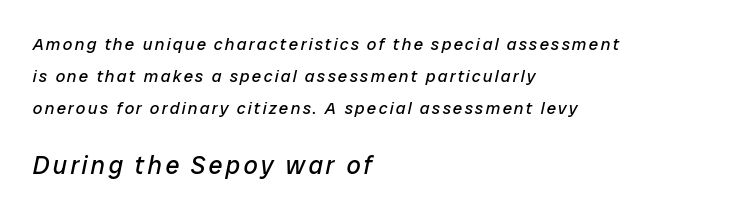
Q: Is the text bold? A: No.
Q: Is the text italic (slanted)? A: Yes, it leans right by about 12 degrees.
Q: Is the text underlined? A: No.
Q: How is the paragraph aligned? A: Left-aligned.
Q: Which block of text is set in a larger size, the first (top) or the second (bottom)? A: The second (bottom) one.
